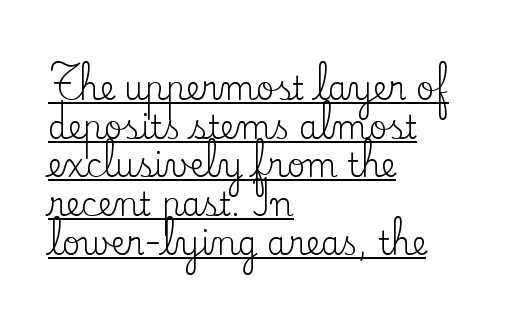
The image shows 32 px regular-weight type, upright; set left-aligned, line spacing 1.21x, normal letter spacing, underlined; low stroke contrast and a small x-height.
